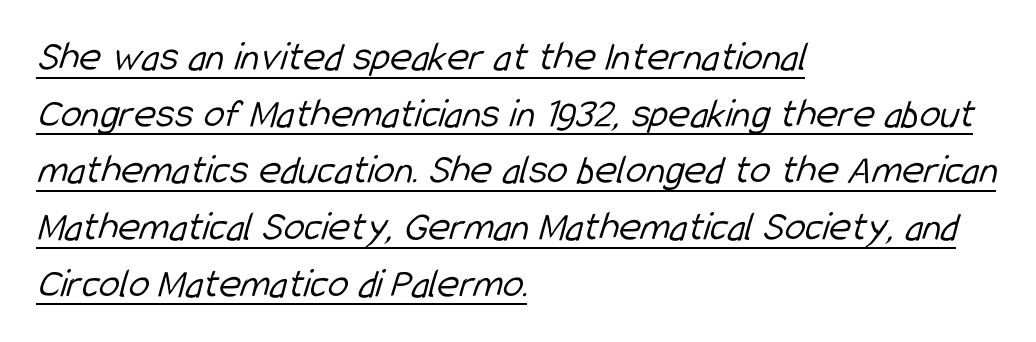
The image shows 42 px light, condensed sans-serif type; set left-aligned, normal line spacing (1.35x), normal letter spacing, underlined; low stroke contrast and a medium x-height.
